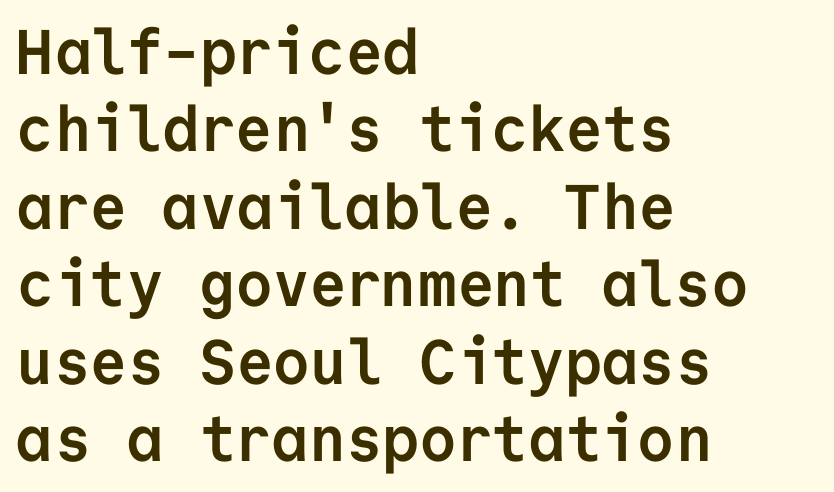
The image shows 63 px semibold sans-serif type, upright, monospaced; set left-aligned, line spacing 1.23x, normal letter spacing, not underlined; low stroke contrast and a medium x-height.
